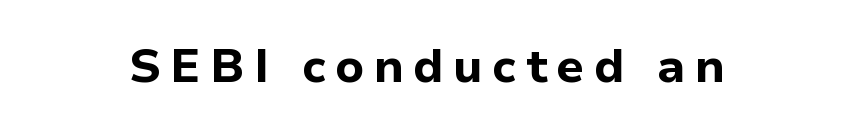
{"serif": "no", "italic": "no", "bold": "yes", "weight": "bold", "width": "normal", "stroke_contrast": "low", "x_height": "medium", "monospaced": "no", "underline": "no", "letter_spacing": "wide", "letter_spacing_em": 0.2, "glyph_px": 47}
